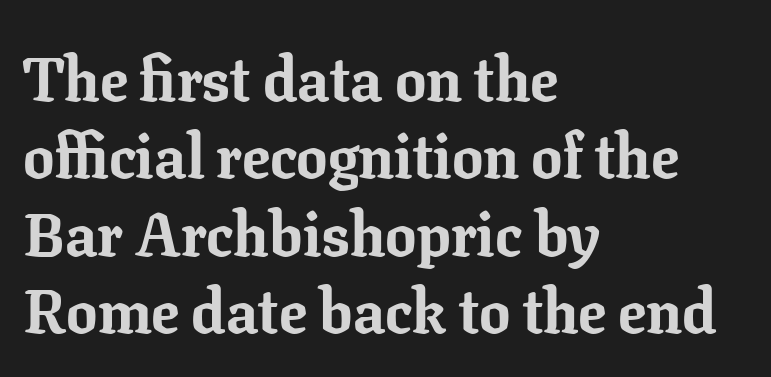
The image shows 62 px bold serif type, upright; set left-aligned, normal line spacing (1.25x), normal letter spacing, not underlined; low stroke contrast and a medium x-height.
